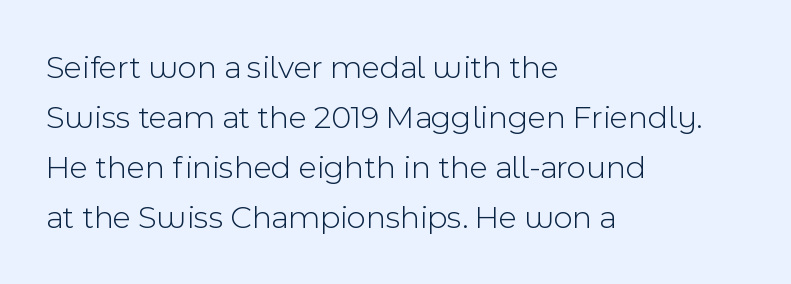
Reading down the block, your eye returns to a fixed left position each line. Ascenders rise straight up at ninety degrees. Spacing verdict: proportional, widths tailored to each character. A quiet, ordinary-to-light weight characterises the typeface. Look at the bottom of the vertical strokes: they stop flat, with no serifs. The strip under each line holds only bare page.
